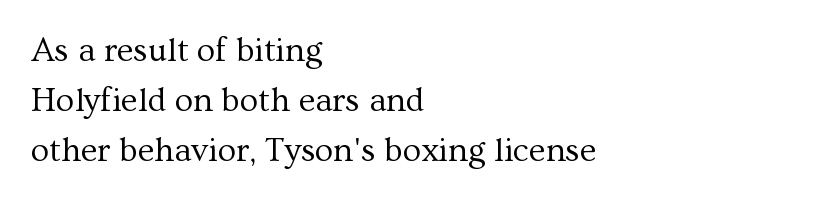
Q: Is the text bold? A: No.
Q: Is the text italic (slanted)? A: No, it is upright.
Q: Is the typeface a serif or a sans-serif typeface? A: Serif.
Q: Is the text underlined? A: No.
Q: How is the paragraph aligned? A: Left-aligned.
Q: Is the spacing between letters normal or unusually wide? A: Normal.
Q: Is the spacing between lines tight, normal or loose? A: Normal.
Q: Width (condensed, normal, or wide)? A: Normal.
Q: Stroke contrast? A: Medium.
Q: x-height? A: Medium.
Q: Monospaced? A: No.
